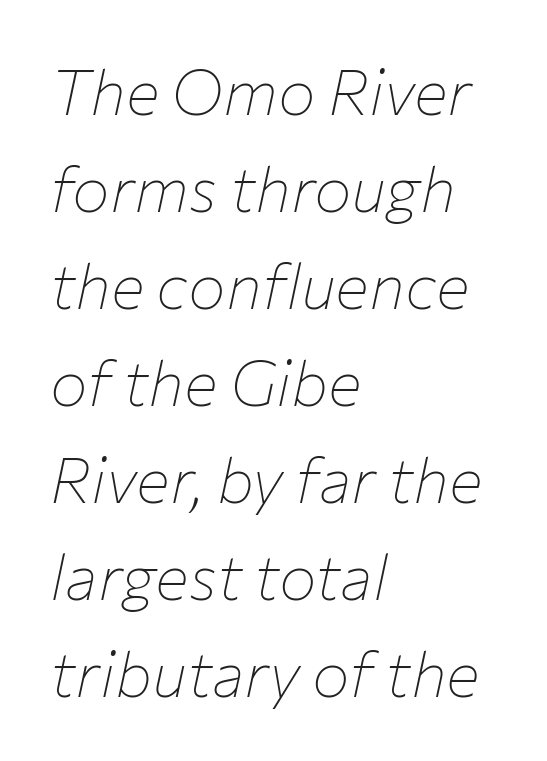
The image shows 63 px thin type, italic (leaning right); set left-aligned, normal line spacing (1.54x), normal letter spacing, not underlined; low stroke contrast and a medium x-height.
